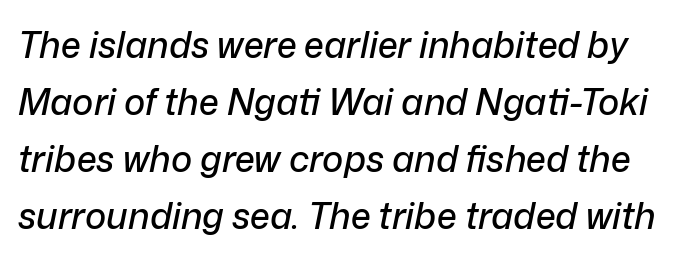
Q: Is the text italic (slanted)? A: Yes, it leans right by about 12 degrees.
Q: Is the text underlined? A: No.
Q: Is the spacing between letters normal or unusually wide? A: Normal.
Q: Is the spacing between lines tight, normal or loose? A: Normal.
Q: Width (condensed, normal, or wide)? A: Normal.
Q: Stroke contrast? A: Low.
Q: x-height? A: Medium.
Q: Monospaced? A: No.
